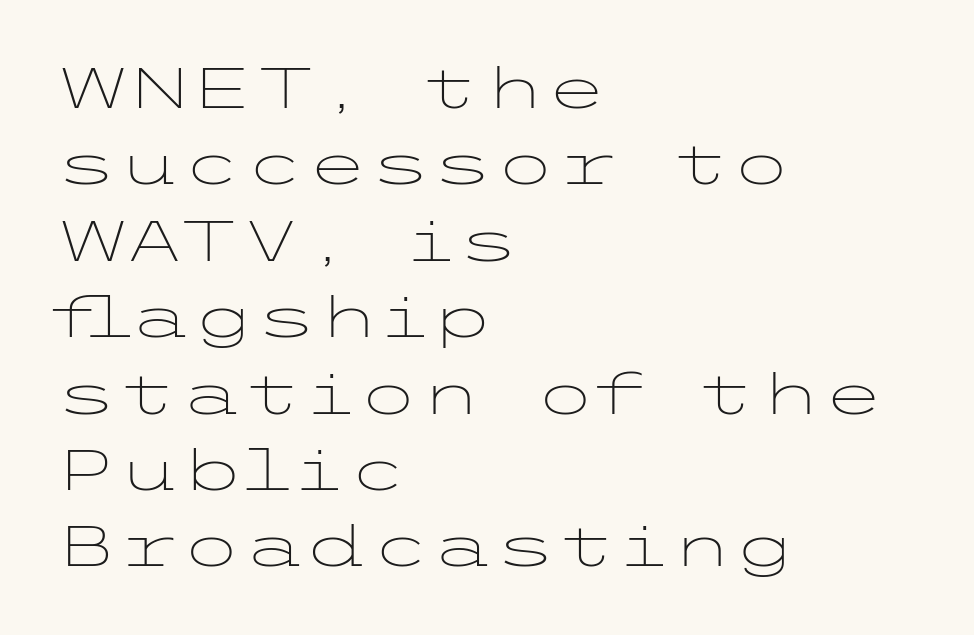
Q: Is the text bold? A: No.
Q: Is the text italic (slanted)? A: No, it is upright.
Q: Is the typeface a serif or a sans-serif typeface? A: Sans-serif.
Q: Is the text underlined? A: No.
Q: How is the paragraph aligned? A: Left-aligned.
Q: Is the spacing between letters normal or unusually wide? A: Normal.
Q: Is the spacing between lines tight, normal or loose? A: Normal.
Q: Width (condensed, normal, or wide)? A: Wide.
Q: Stroke contrast? A: Low.
Q: x-height? A: Medium.
